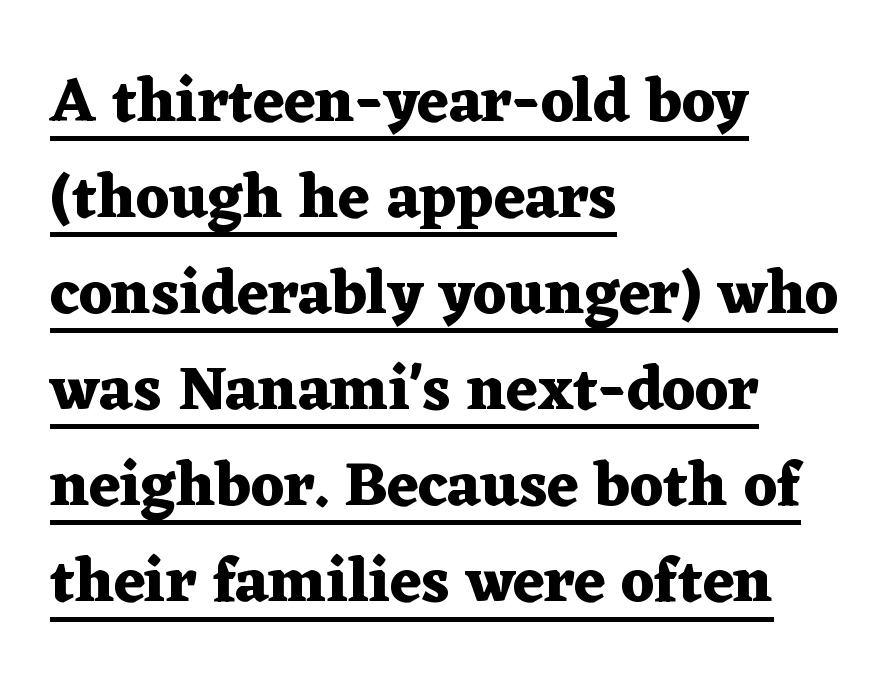
Each letter keeps its own natural width here, so spacing adapts to shape. Decoration check: the copy is underlined. These lines are composed in type with serifs. The type sits square on the baseline with zero lean.
